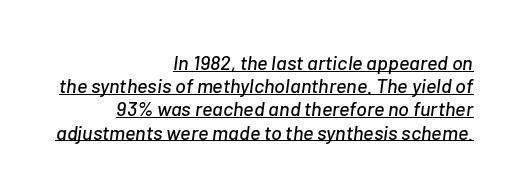
The image shows 20 px text type, italic (leaning right); set right-aligned, line spacing 1.16x, normal letter spacing, underlined.
